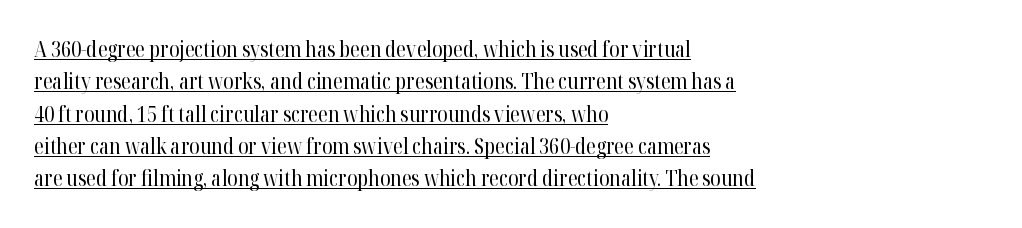
{"italic": "no", "bold": "no", "underline": "yes", "align": "left", "line_spacing": "normal", "line_spacing_ratio": 1.54, "letter_spacing": "normal", "letter_spacing_em": 0.0, "glyph_px": 21}
